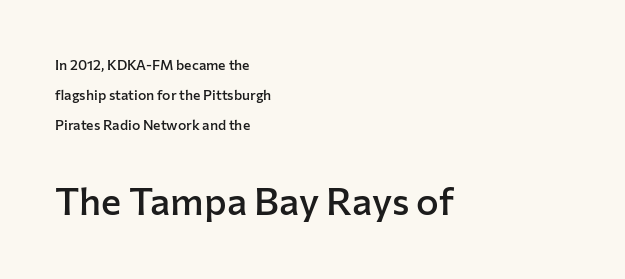
Q: Is the text bold? A: Semi-bold.
Q: Is the text italic (slanted)? A: No, it is upright.
Q: Is the typeface a serif or a sans-serif typeface? A: Sans-serif.
Q: Is the text underlined? A: No.
Q: How is the paragraph aligned? A: Left-aligned.
Q: Is the spacing between letters normal or unusually wide? A: Normal.
Q: Is the spacing between lines tight, normal or loose? A: Loose.
Q: Which block of text is set in a larger size, the first (top) or the second (bottom)? A: The second (bottom) one.
Q: Width (condensed, normal, or wide)? A: Normal.
Q: Stroke contrast? A: Low.
Q: x-height? A: Medium.
Q: Monospaced? A: No.
